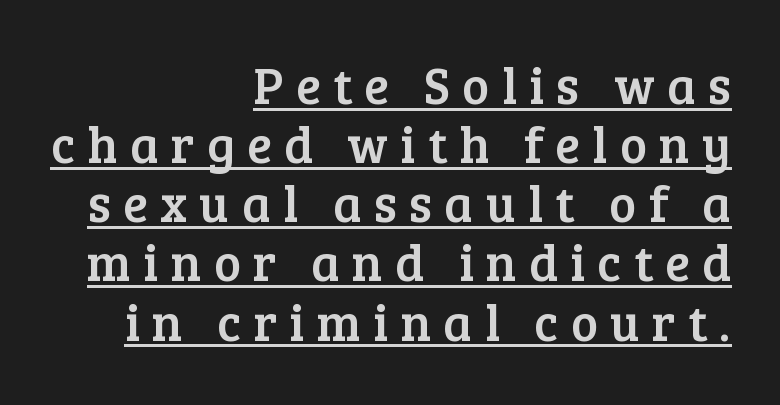
Q: Is the text italic (slanted)? A: No, it is upright.
Q: Is the typeface a serif or a sans-serif typeface? A: Serif.
Q: Is the text underlined? A: Yes.
Q: How is the paragraph aligned? A: Right-aligned.
Q: Is the spacing between letters normal or unusually wide? A: Unusually wide.
Q: Width (condensed, normal, or wide)? A: Normal.
Q: Stroke contrast? A: Low.
Q: x-height? A: Medium.
Q: Monospaced? A: No.
